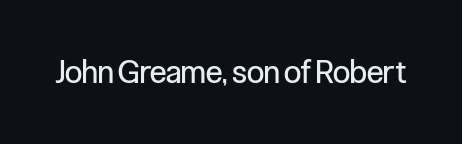
The image shows 31 px regular-weight, condensed sans-serif type, upright; set normal letter spacing, not underlined; low stroke contrast and a medium x-height.
